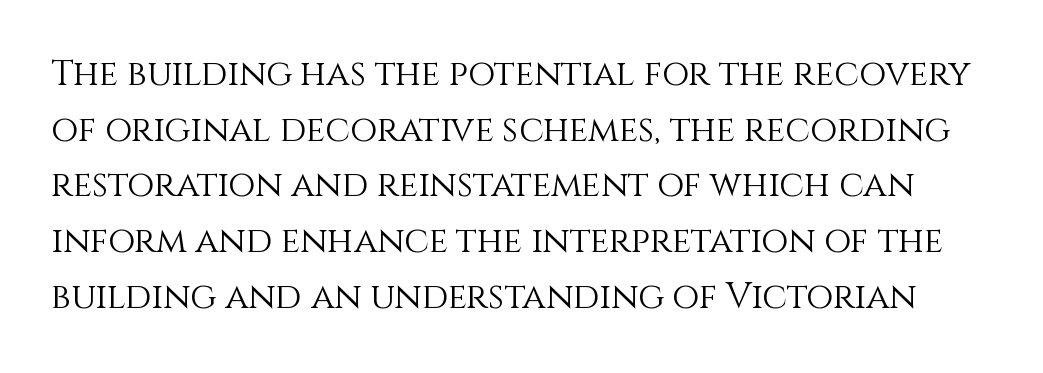
The image shows 35 px light type, upright; set normal line spacing (1.59x), normal letter spacing, not underlined; a large x-height.
